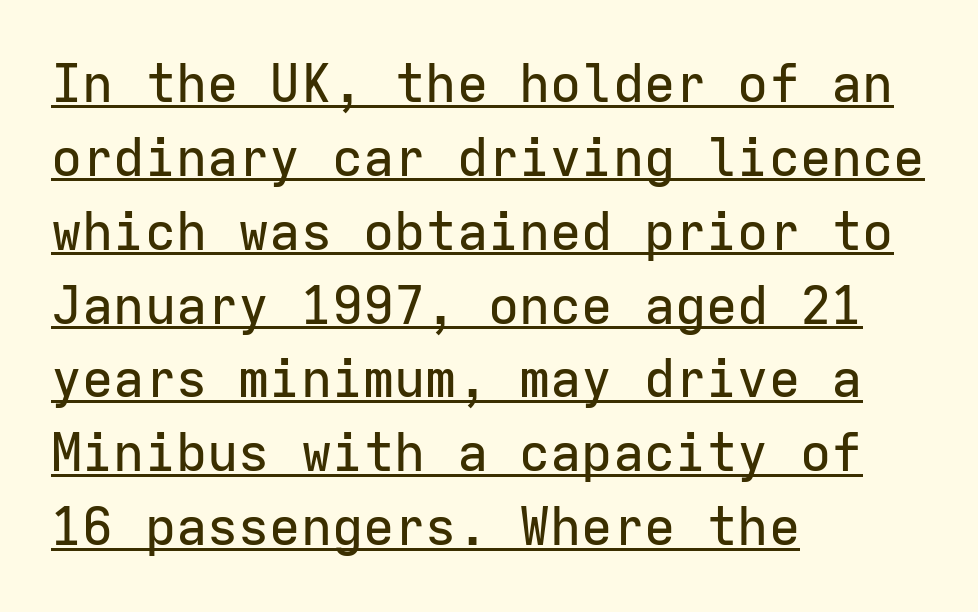
{"serif": "no", "italic": "no", "width": "normal", "stroke_contrast": "low", "x_height": "medium", "monospaced": "yes", "underline": "yes", "align": "left", "line_spacing": "normal", "line_spacing_ratio": 1.42, "letter_spacing": "normal", "letter_spacing_em": 0.0, "glyph_px": 52}
